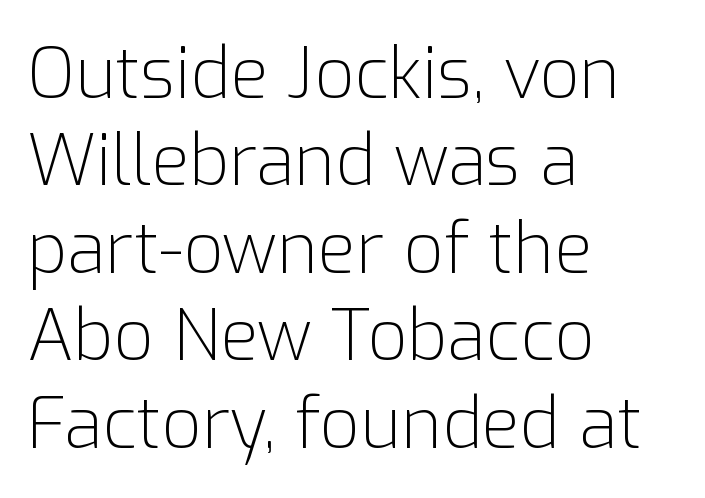
Q: Is the text bold? A: No.
Q: Is the text italic (slanted)? A: No, it is upright.
Q: Is the typeface a serif or a sans-serif typeface? A: Sans-serif.
Q: Is the text underlined? A: No.
Q: How is the paragraph aligned? A: Left-aligned.
Q: Is the spacing between letters normal or unusually wide? A: Normal.
Q: Is the spacing between lines tight, normal or loose? A: Normal.
Q: Width (condensed, normal, or wide)? A: Normal.
Q: Stroke contrast? A: Low.
Q: x-height? A: Medium.
Q: Monospaced? A: No.
